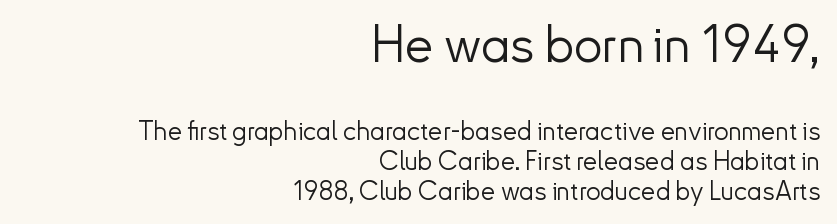
This sample has the flowing, uneven cadence of proportional lettering. This rendering features lettering with no underline. No letter is thick-stroked: the sample isn't bold. Line ends are locked; line starts wander. Students, note that the glyphs here touch the page at normal intervals.
